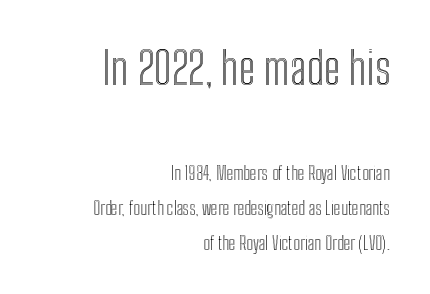
Rendered with straight, roman letterforms. Observe the ordinary spacing: letters are neighbours, not strangers. The initial chunk of copy outweighs the following chunk in type size. Line ends are locked; line starts wander.
